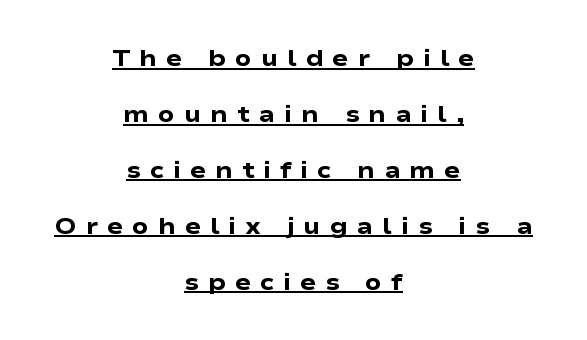
The image shows 24 px bold type, upright; set centered, loose line spacing (2.33x), unusually wide letter spacing (+0.37 em), underlined.
